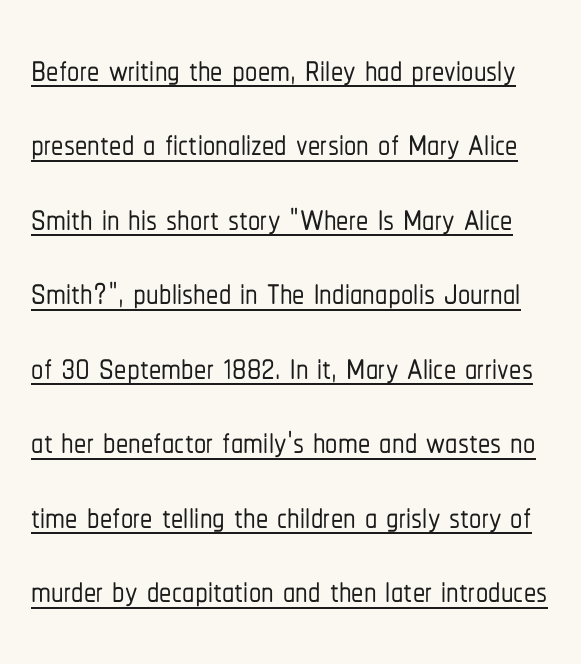
Q: Is the text italic (slanted)? A: No, it is upright.
Q: Is the typeface a serif or a sans-serif typeface? A: Sans-serif.
Q: Is the text underlined? A: Yes.
Q: Is the spacing between letters normal or unusually wide? A: Normal.
Q: Is the spacing between lines tight, normal or loose? A: Normal.
Q: Width (condensed, normal, or wide)? A: Condensed.
Q: Stroke contrast? A: Low.
Q: x-height? A: Medium.
Q: Monospaced? A: No.
